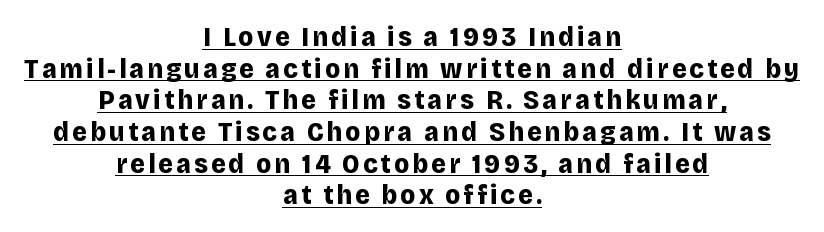
{"serif": "no", "italic": "no", "bold": "yes", "weight": "bold", "width": "normal", "stroke_contrast": "low", "x_height": "large", "monospaced": "no", "underline": "yes", "align": "center", "line_spacing": "tight", "line_spacing_ratio": 1.13, "glyph_px": 28}
